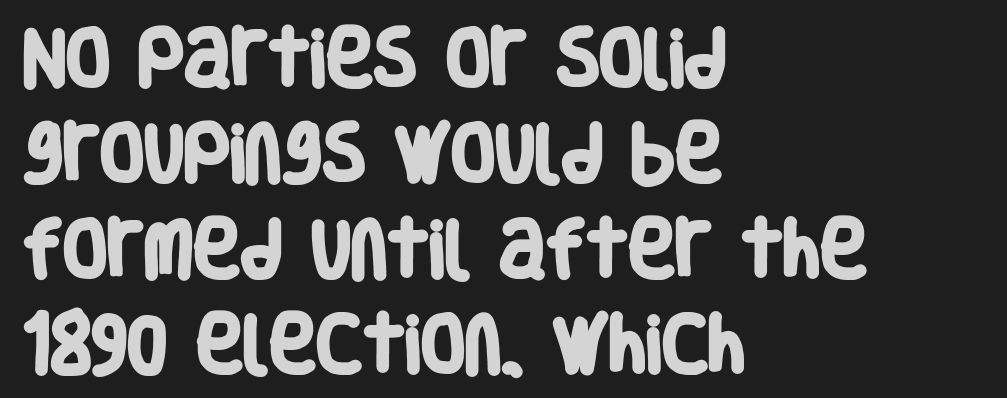
The image shows 64 px heavy, condensed sans-serif type; set left-aligned, normal line spacing (1.49x), normal letter spacing, not underlined; low stroke contrast and a large x-height.
